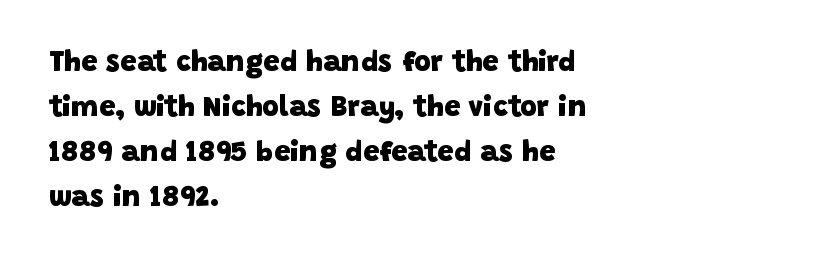
The image shows 29 px heavy sans-serif type; set left-aligned, normal line spacing (1.55x), normal letter spacing, not underlined; low stroke contrast and a large x-height.
